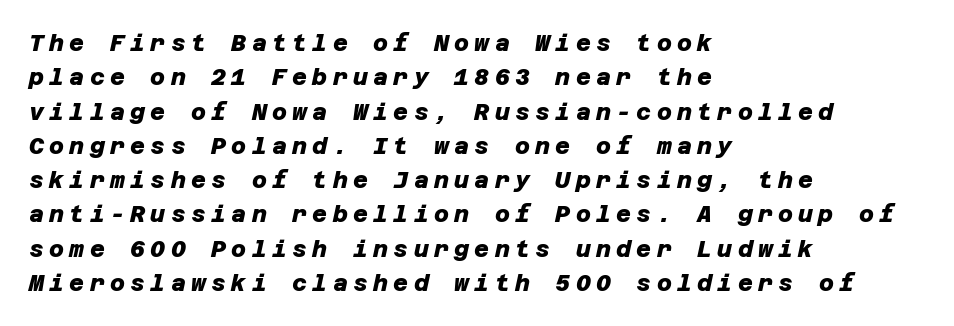
The image shows 23 px bold type; set left-aligned, normal line spacing (1.49x), unusually wide letter spacing (+0.23 em), not underlined.
